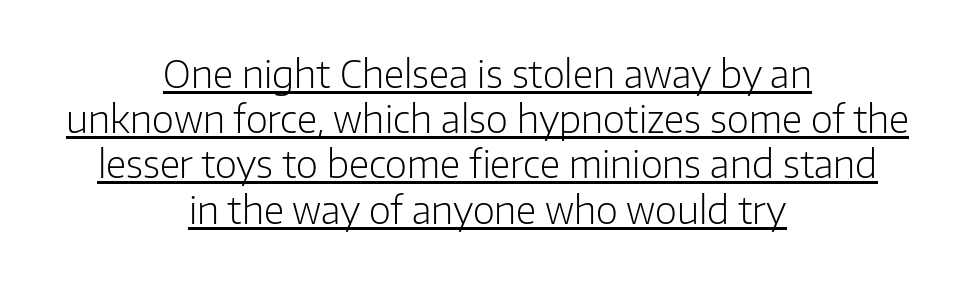
Is the type heavy? It reads as light-to-regular instead. Varying glyph widths throughout — classic text-font behaviour. Caption: lettering with a line underneath. Letter spacing: default. Upright lettering throughout.
